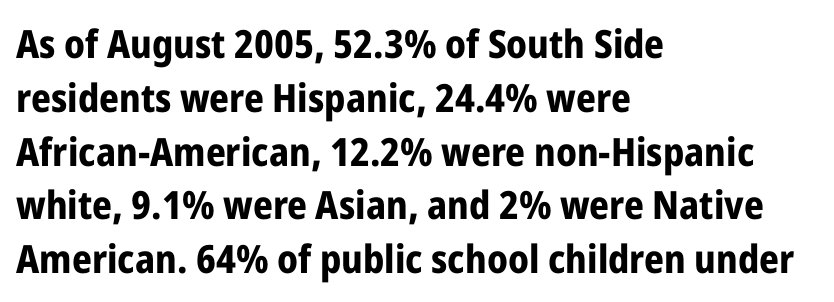
Descenders are the only things crossing below the line. The lettering stays uniformly vertical, giving the passage a roman look. The passage shown is typed in a proportional face where columns would drift. The lines are quadded left.
